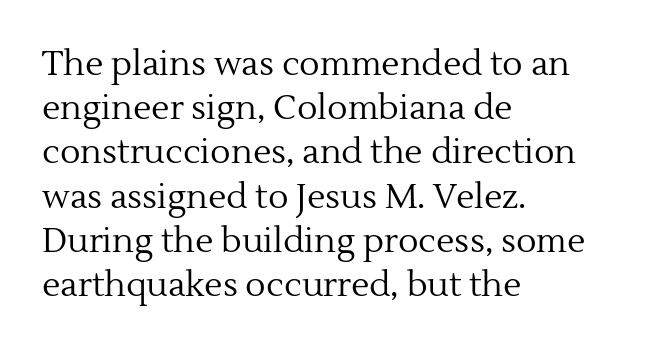
Characters remain perfectly vertical along every line. Notice how the passage keeps a crisp vertical edge on the left only. The tracking reads as untouched default to a designer's eye. Stroke thickness stays within the range of a standard reading face or lighter. Line spacing here is normal.
